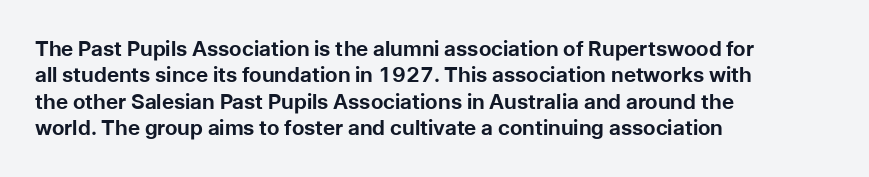
What weight is shown? A full bold with thick strokes. The lettering holds an erect, upright posture throughout. Plain, unruled lines of type. The rendering keeps characters at their native spacing. Leading: standard.
